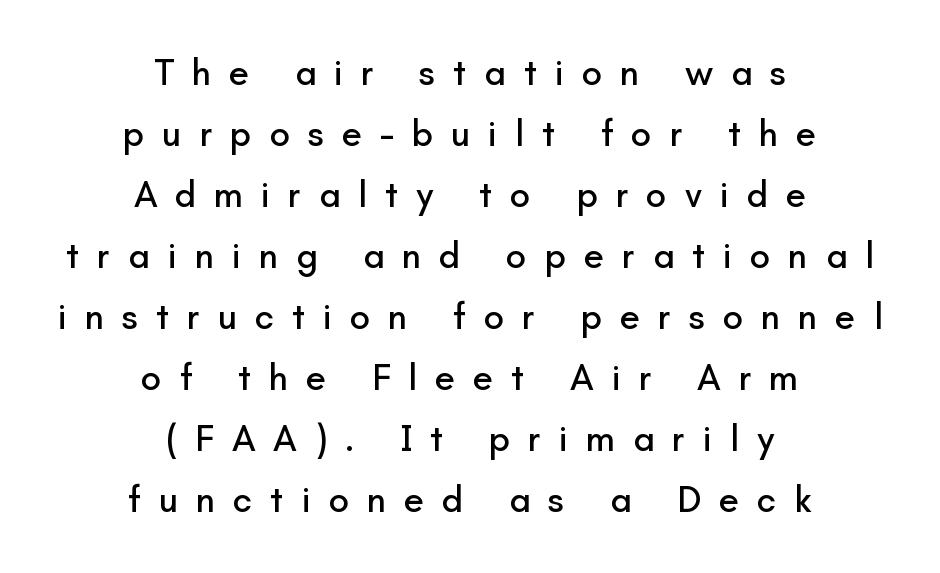
The image shows 37 px sans-serif type, upright; set centered, normal line spacing (1.65x), unusually wide letter spacing (+0.48 em), not underlined; low stroke contrast and a small x-height.
